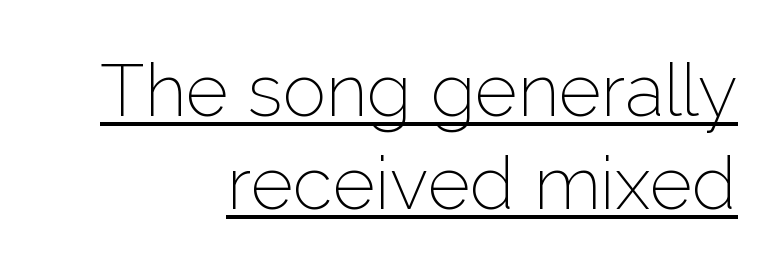
The font is comparable to plain body text, perhaps lighter. Every character sits straight up, as roman type does. The face used here is proportionally spaced, like ordinary book or web type. This rendering employs a face without finishing strokes, i.e., a sans-serif.
